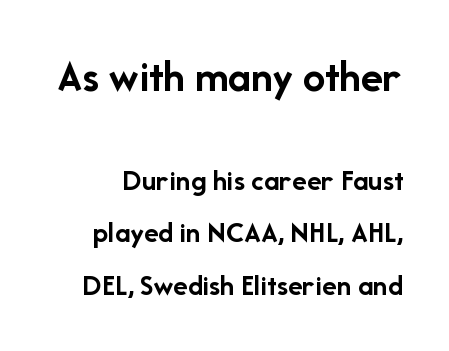
{"serif": "no", "italic": "no", "bold": "yes", "weight": "semibold", "width": "normal", "stroke_contrast": "low", "x_height": "medium", "monospaced": "no", "underline": "no", "line_spacing_ratio": 1.74, "letter_spacing": "normal", "letter_spacing_em": 0.0, "larger_block": "first", "size_ratio": 1.5, "glyph_px": 45}
